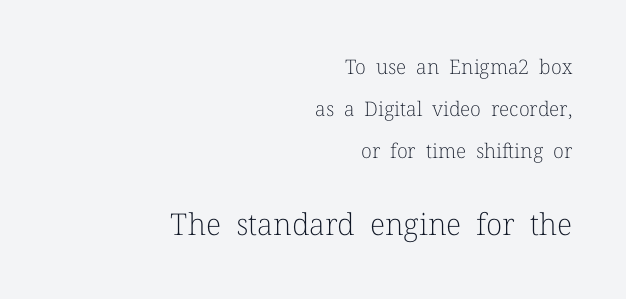
Does extra space separate the letters? No, they use regular spacing. Italic? Not at all — the glyphs are vertical. The strip under each line holds only bare page. On a weight scale, this lands at 450 or below. Proportional: the letters do not fall into vertical columns. If you drew a ruler down the right edge, every line would touch it.
